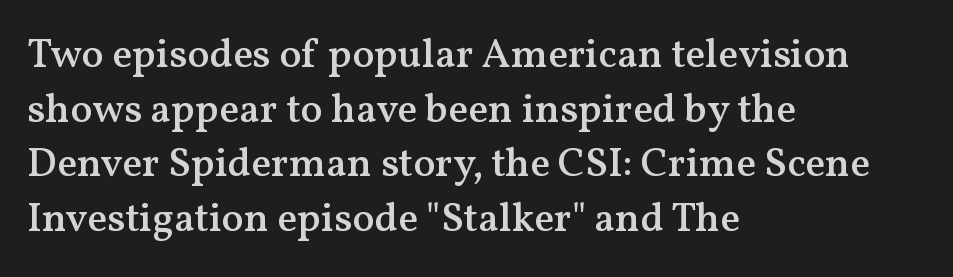
Stroke terminals: seriffed. Line spacing here is normal. Italic? Not at all — the glyphs are vertical. As a designer I'd log this as weight 600, semibold.
